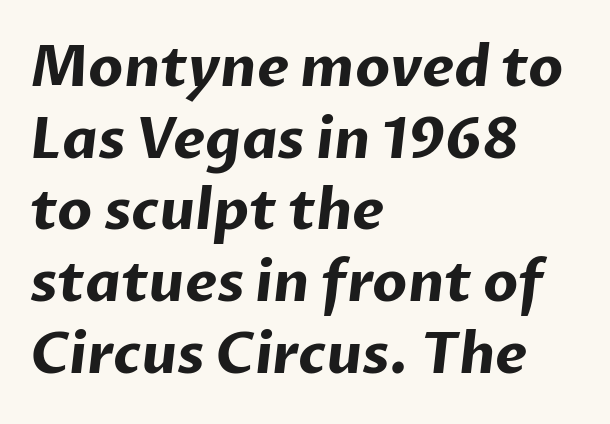
The image shows 56 px bold sans-serif type; set left-aligned, normal line spacing (1.28x), normal letter spacing, not underlined; low stroke contrast and a medium x-height.
